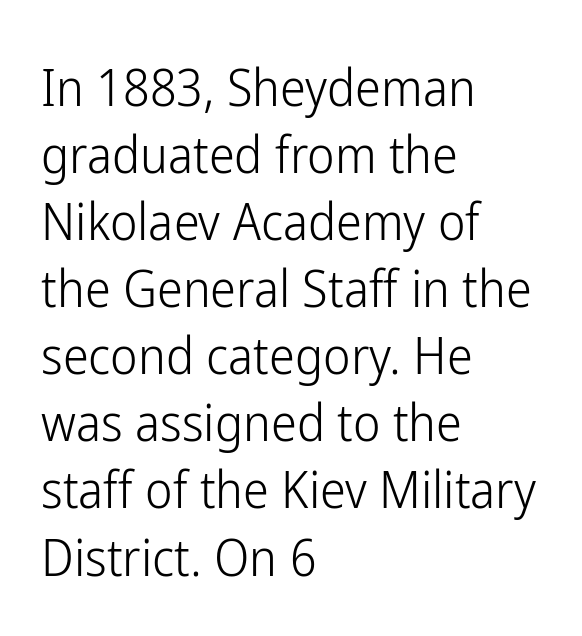
{"serif": "no", "italic": "no", "bold": "no", "weight": "light", "width": "condensed", "stroke_contrast": "low", "x_height": "medium", "monospaced": "no", "underline": "no", "align": "left", "line_spacing": "normal", "line_spacing_ratio": 1.29, "letter_spacing": "normal", "letter_spacing_em": 0.0, "glyph_px": 52}
